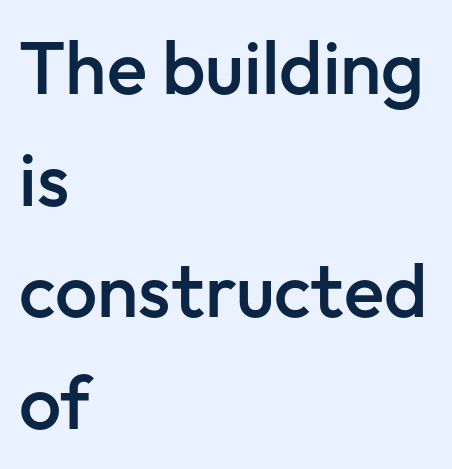
Baseline-to-baseline distance is the conventional proportion of letter height. Character widths vary here, with narrow letters taking less room than wide ones. Reading down the block, your eye returns to a fixed left position each line. The font family rendered here belongs to the sans-serif group.
